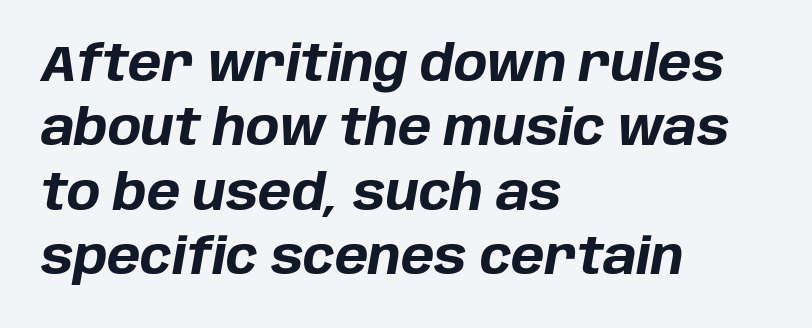
Q: Is the text bold? A: Yes.
Q: Is the text italic (slanted)? A: Yes, it leans right by about 10 degrees.
Q: Is the text underlined? A: No.
Q: How is the paragraph aligned? A: Left-aligned.
Q: Is the spacing between letters normal or unusually wide? A: Normal.
Q: Is the spacing between lines tight, normal or loose? A: Normal.
Q: Width (condensed, normal, or wide)? A: Normal.
Q: Stroke contrast? A: Low.
Q: x-height? A: Large.
Q: Monospaced? A: No.
